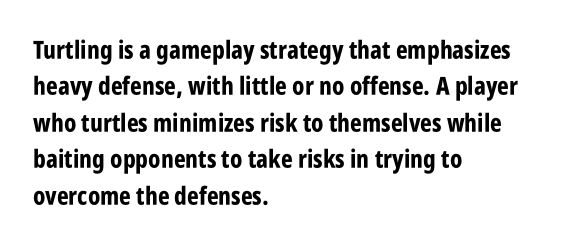
The letters are bold, with thick, heavy strokes. If you measured baseline to baseline, you'd find a middling distance. Posture: straight, roman, zero tilt. No word sits above an underline.
